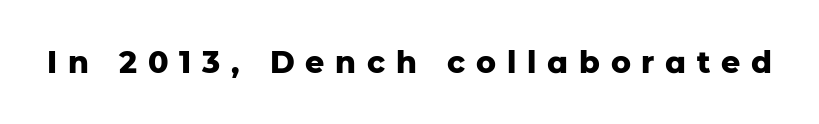
Is there any slant? The stems are plumb. Looks like regular typesetting: each glyph gets only the width it needs. This sample uses expanded letter spacing, leaving extra air between glyphs. How heavy is the stroke? Heavy — this is a bold. A typesetter would label this face a sans.
